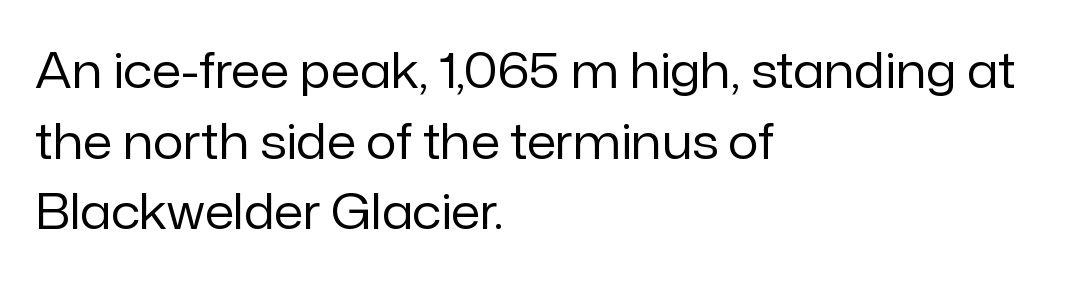
The image shows 48 px regular-weight sans-serif type, upright; set left-aligned, normal line spacing (1.47x), normal letter spacing, not underlined; low stroke contrast and a medium x-height.
